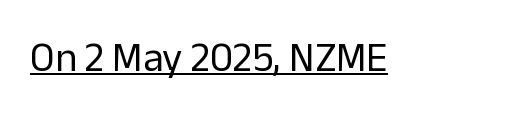
The image shows 41 px regular-weight sans-serif type, upright; set normal letter spacing, underlined; low stroke contrast and a medium x-height.
